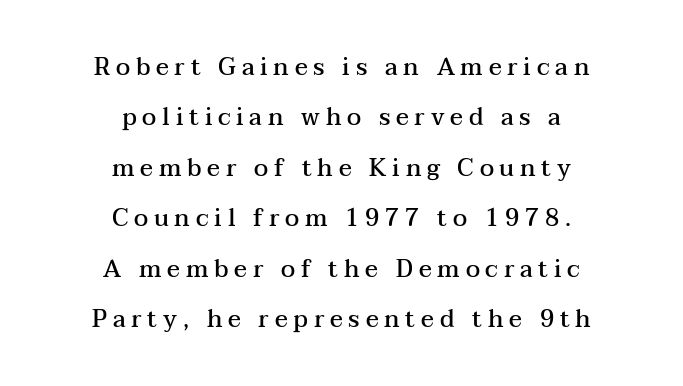
The image shows 24 px text type, upright; set centered, loose line spacing (2.1x), unusually wide letter spacing (+0.24 em), not underlined.
